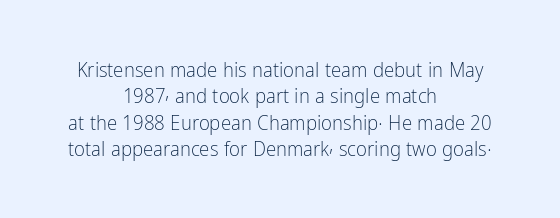
The type is set solid horizontally, with unmodified tracking. The typesetter chose a symmetrical, centered arrangement here. The foot of each line stays bare and open. The face looks like a standard text weight, possibly lighter.
